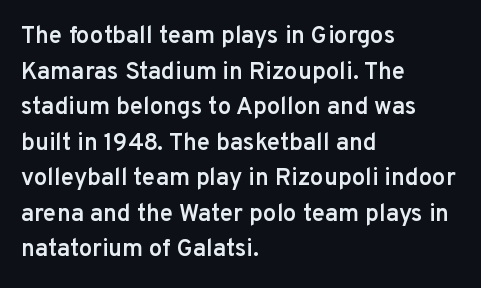
Q: Is the text bold? A: Semi-bold.
Q: Is the text italic (slanted)? A: No, it is upright.
Q: Is the text underlined? A: No.
Q: How is the paragraph aligned? A: Left-aligned.
Q: Is the spacing between letters normal or unusually wide? A: Normal.
Q: Is the spacing between lines tight, normal or loose? A: Normal.
